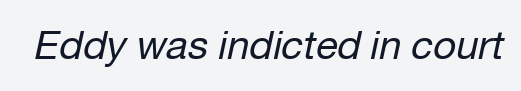
Each word holds together tightly as a unit, with standard inter-letter gaps. These lines are rendered in a variable-pitch font. Underline: absent. The letters are slanted; this is an italic face. The weight would be labelled regular, book, light, or lighter still.
